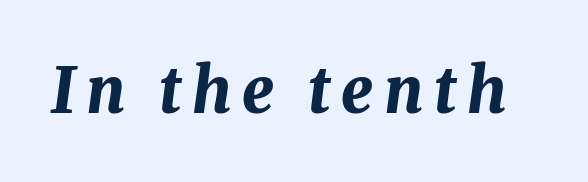
Q: Is the text bold? A: Yes.
Q: Is the text italic (slanted)? A: Yes, it leans right by about 8 degrees.
Q: Is the text underlined? A: No.
Q: Width (condensed, normal, or wide)? A: Normal.
Q: Stroke contrast? A: Medium.
Q: x-height? A: Medium.
Q: Monospaced? A: No.
